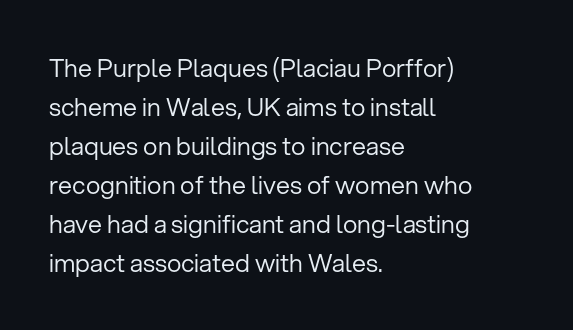
Q: Is the text bold? A: No.
Q: Is the text italic (slanted)? A: No, it is upright.
Q: Is the text underlined? A: No.
Q: How is the paragraph aligned? A: Left-aligned.
Q: Is the spacing between letters normal or unusually wide? A: Normal.
Q: Is the spacing between lines tight, normal or loose? A: Normal.
